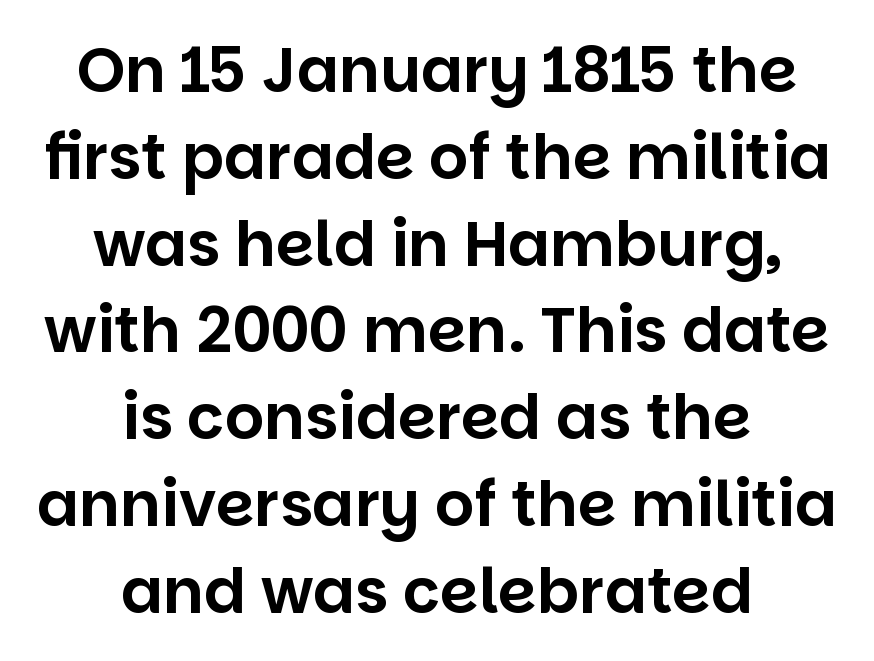
{"serif": "no", "italic": "no", "width": "normal", "stroke_contrast": "low", "x_height": "large", "monospaced": "no", "underline": "no", "align": "center", "line_spacing": "normal", "line_spacing_ratio": 1.4, "letter_spacing": "normal", "letter_spacing_em": 0.0, "glyph_px": 62}
